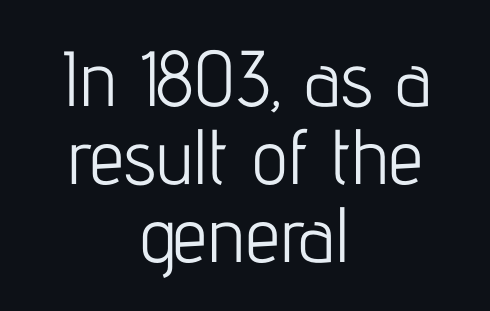
Proportional: the letters do not fall into vertical columns. Counters stay open thanks to moderate or lighter strokes. Characters follow at the spacing the type designer built in. Vertically, the passage feels compressed, each row crowding the next. The glyphs in this specimen are sans serif.
